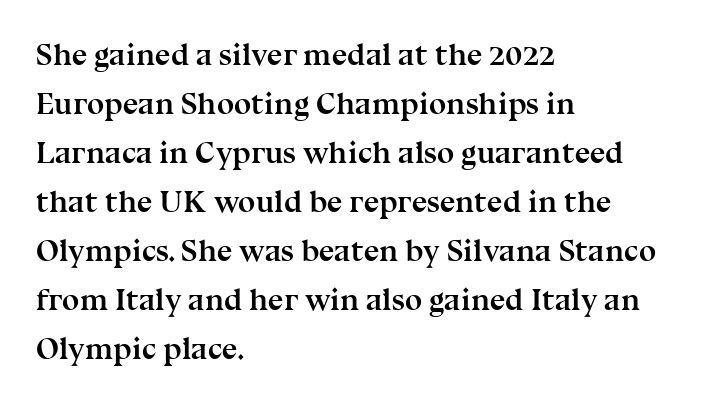
The image shows 31 px semibold serif type, upright; set left-aligned, normal line spacing (1.58x), normal letter spacing, not underlined; medium stroke contrast and a medium x-height.
